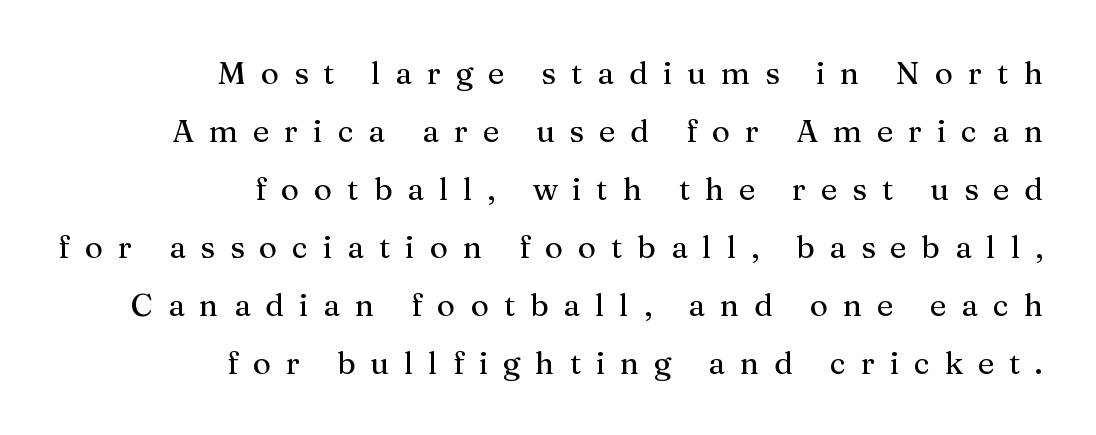
The image shows 31 px serif type, upright; set right-aligned, line spacing 1.87x, unusually wide letter spacing (+0.48 em), not underlined; medium stroke contrast and a medium x-height.
